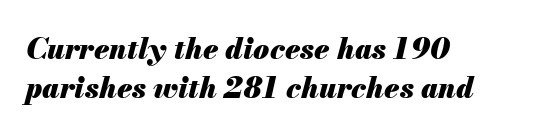
The image shows 29 px heavy type, italic (leaning right); set left-aligned, normal line spacing (1.34x), normal letter spacing, not underlined; medium stroke contrast and a small x-height.
